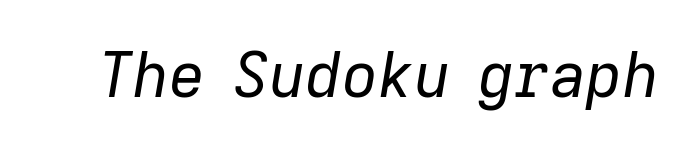
{"italic": "yes", "lean": "right", "slant_degrees": 9, "bold": "no", "weight": "regular", "width": "normal", "stroke_contrast": "low", "x_height": "medium", "monospaced": "no", "underline": "no", "letter_spacing": "normal", "letter_spacing_em": 0.0, "glyph_px": 63}
